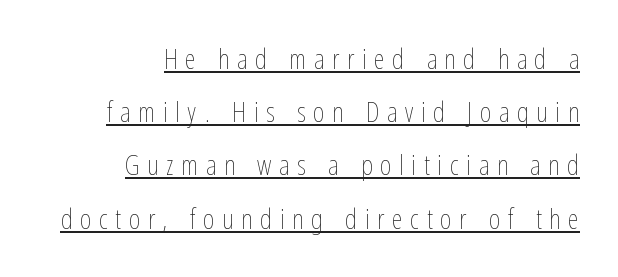
Q: Is the text bold? A: No.
Q: Is the text italic (slanted)? A: No, it is upright.
Q: Is the text underlined? A: Yes.
Q: How is the paragraph aligned? A: Right-aligned.
Q: Is the spacing between letters normal or unusually wide? A: Unusually wide.
Q: Is the spacing between lines tight, normal or loose? A: Loose.
Q: Width (condensed, normal, or wide)? A: Condensed.
Q: Stroke contrast? A: Low.
Q: x-height? A: Medium.
Q: Monospaced? A: No.
